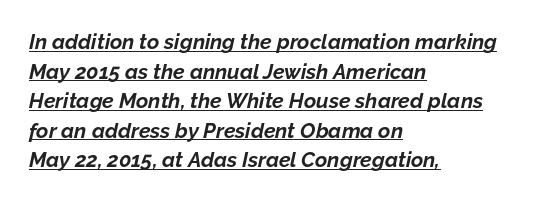
The gaps between neighbouring characters are ordinary and unremarkable. A typographer would call this underscored text. Line beginnings align vertically; line endings do not. The glyphs look as if they've been sheared to an angle. These lines sit exactly where default settings would place them. Thick stems and heavy bowls — unmistakably bold.
